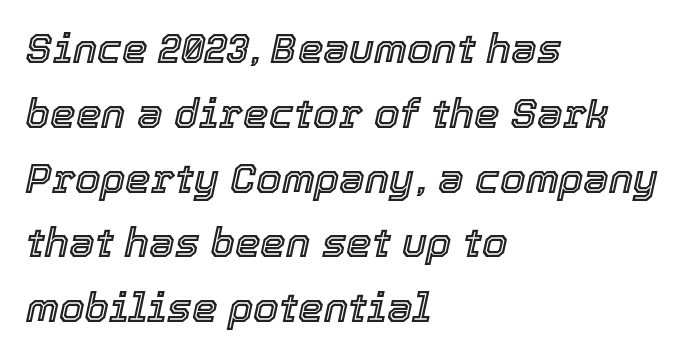
Q: Is the text italic (slanted)? A: Yes, it leans right by about 12 degrees.
Q: Is the text underlined? A: No.
Q: How is the paragraph aligned? A: Left-aligned.
Q: Is the spacing between letters normal or unusually wide? A: Normal.
Q: Is the spacing between lines tight, normal or loose? A: Normal.
Q: Width (condensed, normal, or wide)? A: Normal.
Q: x-height? A: Medium.
Q: Monospaced? A: No.
